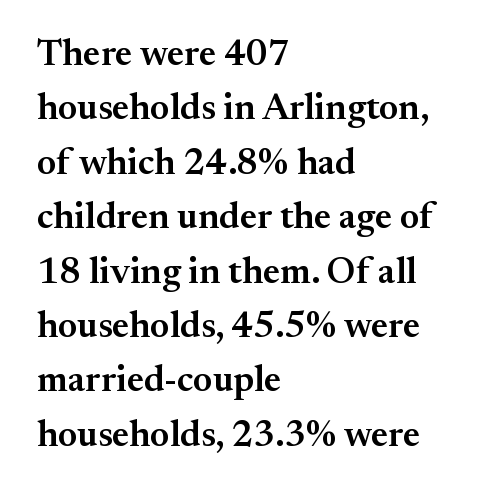
The image shows 37 px semibold serif type, upright; set left-aligned, normal line spacing (1.47x), normal letter spacing, not underlined; medium stroke contrast and a small x-height.
